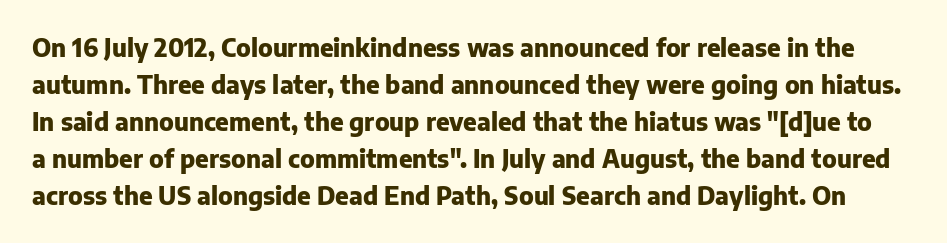
The type sits square on the baseline with zero lean. The baseline area is clear. Normally led — the rows are evenly, conventionally spaced. A full-strength bold gives these letters their thick strokes. Does extra space separate the letters? No, they use regular spacing.
